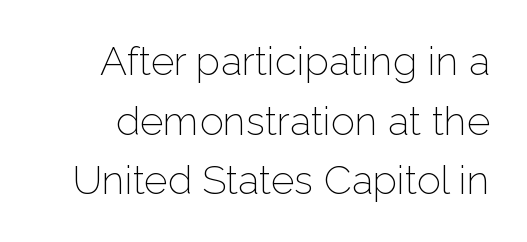
{"serif": "no", "italic": "no", "bold": "no", "weight": "light", "width": "normal", "stroke_contrast": "low", "x_height": "medium", "monospaced": "no", "underline": "no", "line_spacing": "normal", "line_spacing_ratio": 1.49, "letter_spacing": "normal", "letter_spacing_em": 0.0, "glyph_px": 40}
